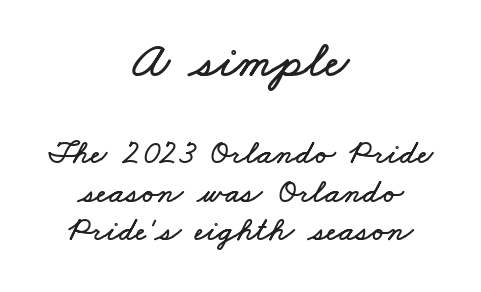
The image shows 51 px wide type; set centered, tight line spacing (1.14x), normal letter spacing, not underlined; the first (top) block is 1.5x larger; low stroke contrast and a small x-height.
